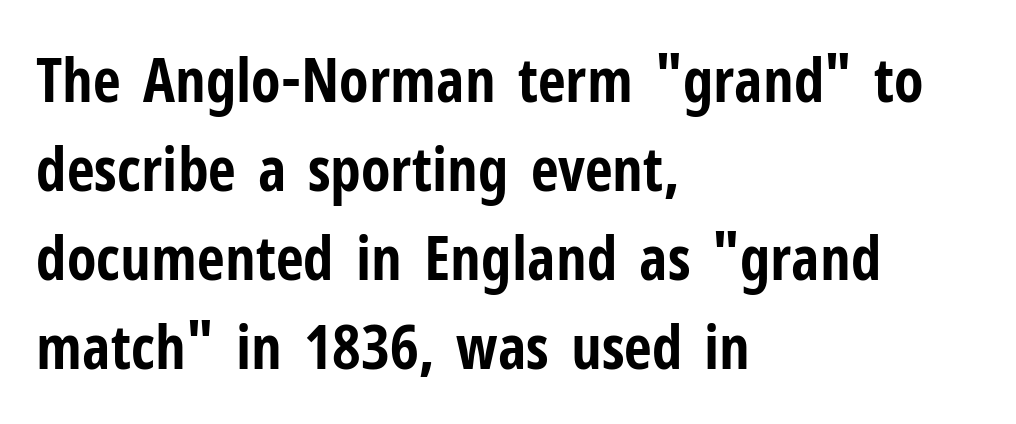
The image shows 61 px bold, condensed sans-serif type, upright; set left-aligned, normal line spacing (1.46x), normal letter spacing, not underlined; low stroke contrast and a medium x-height.
